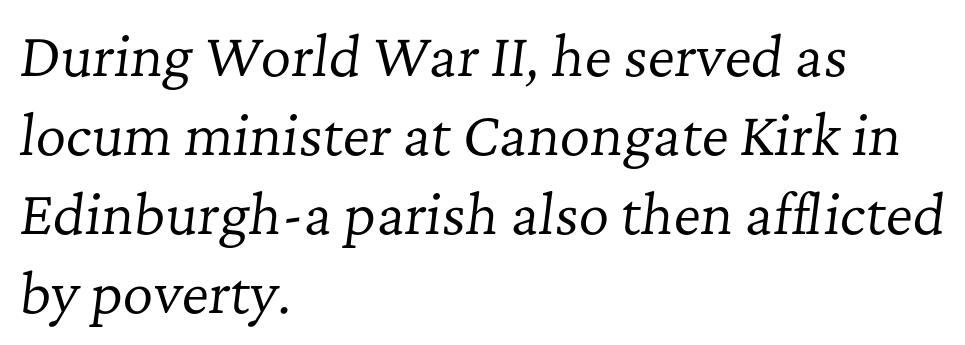
{"serif": "yes", "italic": "yes", "lean": "right", "slant_degrees": 7, "bold": "no", "weight": "regular", "width": "normal", "stroke_contrast": "low", "x_height": "medium", "monospaced": "no", "underline": "no", "align": "left", "line_spacing": "normal", "line_spacing_ratio": 1.49, "letter_spacing": "normal", "letter_spacing_em": 0.0, "glyph_px": 53}
